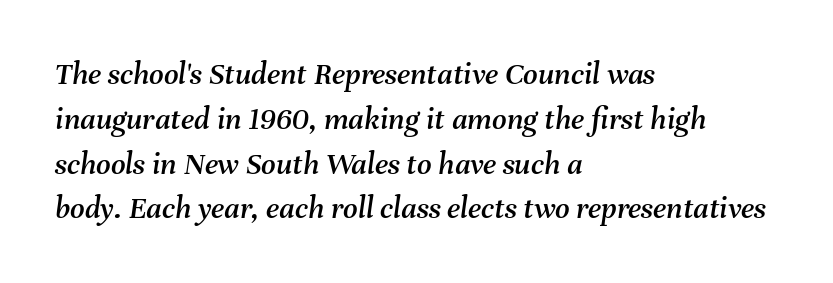
{"italic": "yes", "lean": "right", "slant_degrees": 8, "width": "normal", "stroke_contrast": "medium", "x_height": "medium", "monospaced": "no", "underline": "no", "align": "left", "line_spacing": "normal", "line_spacing_ratio": 1.4, "letter_spacing": "normal", "letter_spacing_em": 0.0, "glyph_px": 32}
